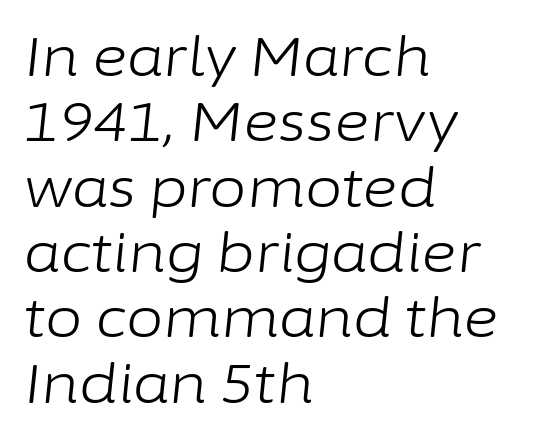
Q: Is the text bold? A: No.
Q: Is the text italic (slanted)? A: Yes, it leans right by about 6 degrees.
Q: Is the text underlined? A: No.
Q: How is the paragraph aligned? A: Left-aligned.
Q: Is the spacing between letters normal or unusually wide? A: Normal.
Q: Width (condensed, normal, or wide)? A: Normal.
Q: Stroke contrast? A: Low.
Q: x-height? A: Medium.
Q: Monospaced? A: No.
